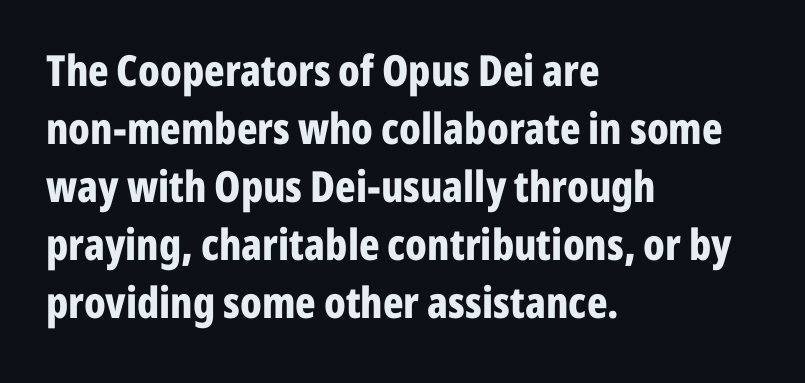
The image shows 43 px bold, condensed sans-serif type, upright; set left-aligned, normal line spacing (1.35x), normal letter spacing, not underlined; low stroke contrast and a medium x-height.
